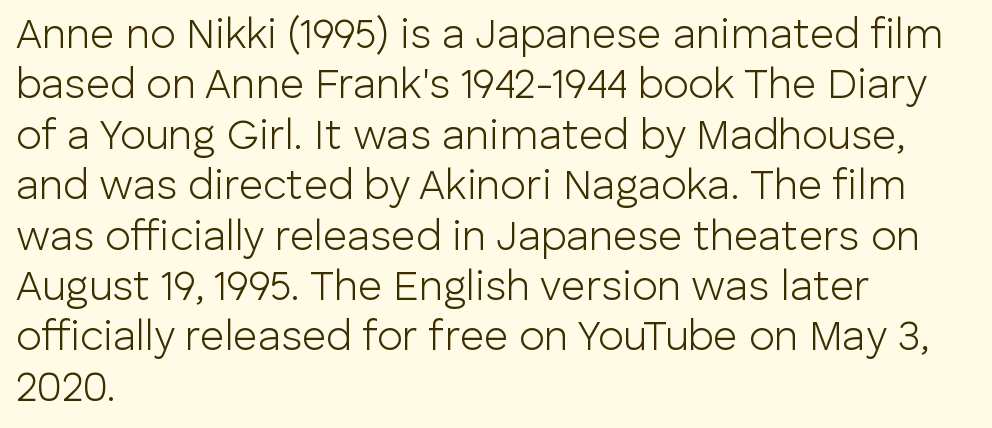
The image shows 42 px light sans-serif type, upright; set left-aligned, line spacing 1.2x, normal letter spacing, not underlined; low stroke contrast and a medium x-height.
